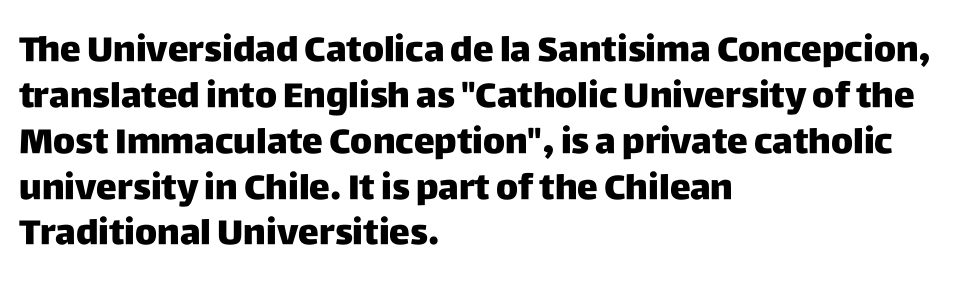
Typeset ragged right — the left edge is the straight one. Each letter keeps its own natural width here, so spacing adapts to shape. This rendering employs a face without finishing strokes, i.e., a sans-serif. Vertical spacing — default. Italic? Not at all — the glyphs are vertical.
